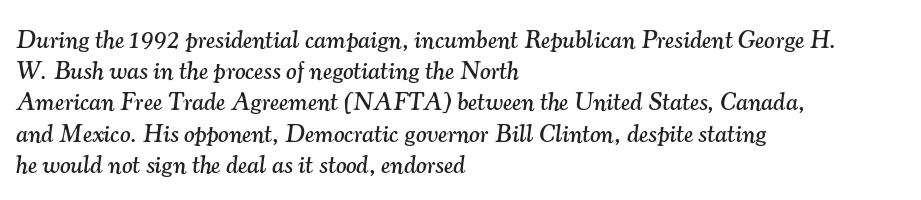
Compared with a centered layout, this one pins lines to the left instead. How are the letters spaced? Ordinarily, with no added tracking. Designer's note — italics engaged. The string is rendered with underlining switched off.
